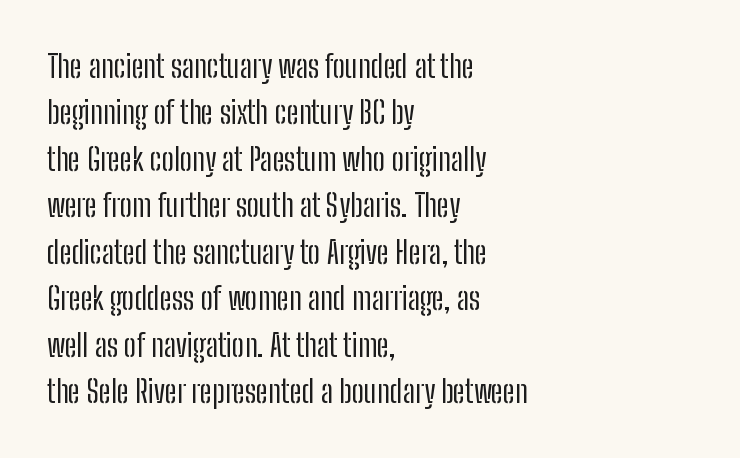
Q: Is the text bold? A: No.
Q: Is the text italic (slanted)? A: No, it is upright.
Q: Is the typeface a serif or a sans-serif typeface? A: Sans-serif.
Q: Is the text underlined? A: No.
Q: How is the paragraph aligned? A: Left-aligned.
Q: Is the spacing between letters normal or unusually wide? A: Normal.
Q: Is the spacing between lines tight, normal or loose? A: Normal.
Q: Width (condensed, normal, or wide)? A: Condensed.
Q: Stroke contrast? A: Low.
Q: x-height? A: Medium.
Q: Monospaced? A: No.
